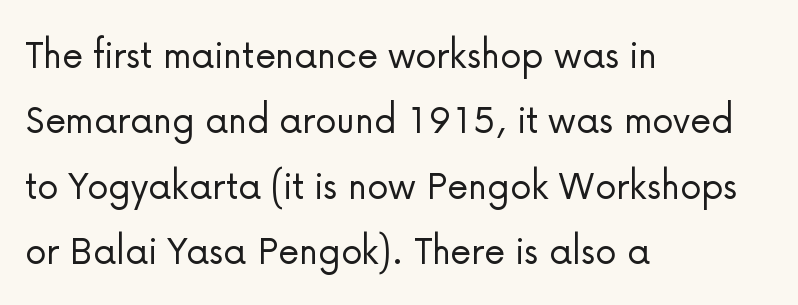
{"serif": "no", "italic": "no", "bold": "no", "weight": "light", "width": "normal", "stroke_contrast": "low", "x_height": "medium", "monospaced": "no", "underline": "no", "align": "left", "line_spacing": "normal", "line_spacing_ratio": 1.52, "letter_spacing": "normal", "letter_spacing_em": 0.0, "glyph_px": 43}
